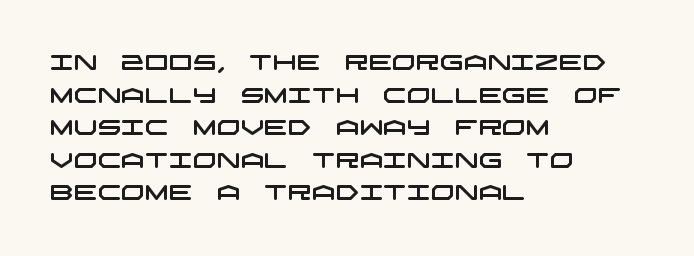
Q: Is the text underlined? A: No.
Q: How is the paragraph aligned? A: Left-aligned.
Q: Is the spacing between letters normal or unusually wide? A: Normal.
Q: Is the spacing between lines tight, normal or loose? A: Normal.
